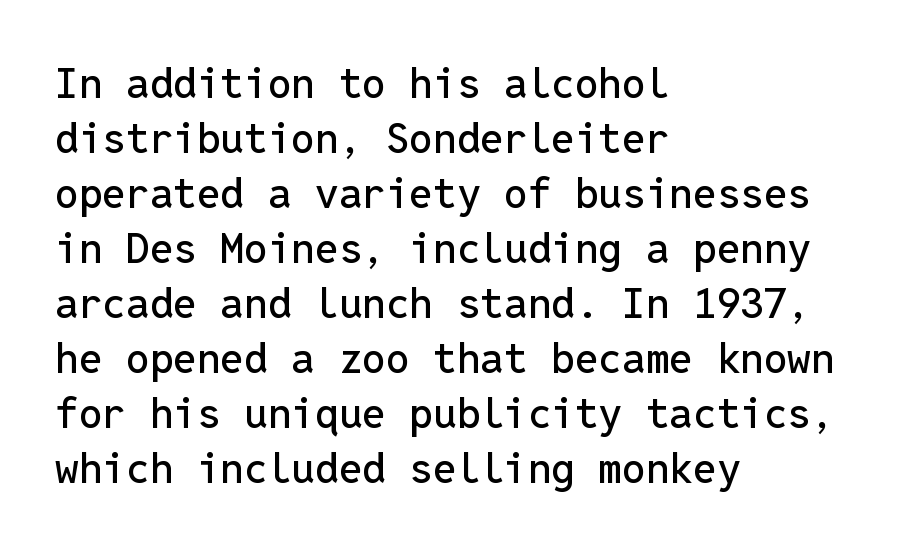
{"serif": "no", "italic": "no", "width": "normal", "stroke_contrast": "low", "x_height": "medium", "monospaced": "yes", "underline": "no", "align": "left", "line_spacing": "normal", "line_spacing_ratio": 1.31, "letter_spacing": "normal", "letter_spacing_em": 0.0, "glyph_px": 42}
